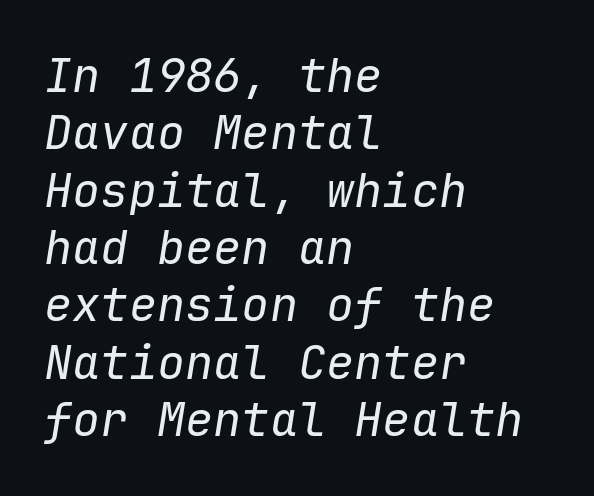
If you drew a ruler down the left edge, every line would touch it. Here the glyphs are tracked normally, forming tight word shapes. A quiet, ordinary-to-light weight characterises the typeface. This sample uses an oblique cut, with every glyph tilted off the vertical.
